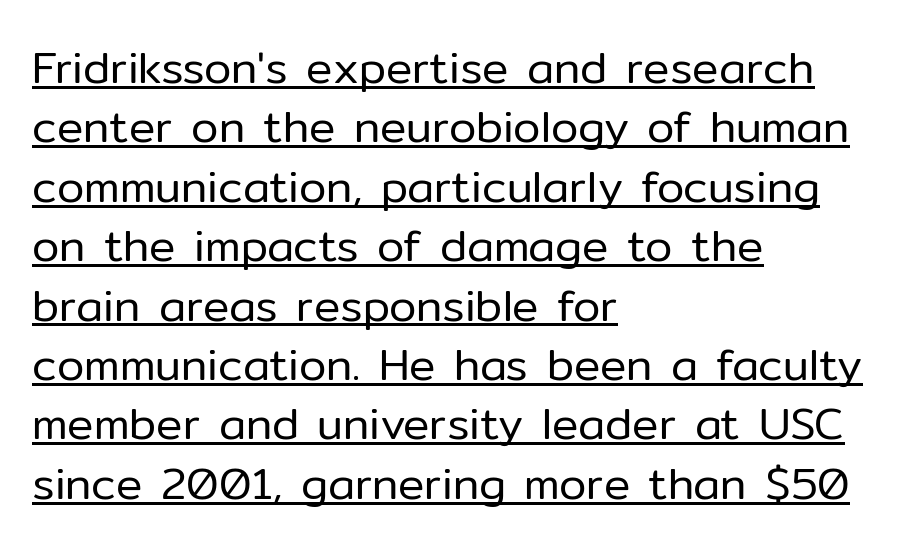
The image shows 44 px regular-weight sans-serif type, upright; set left-aligned, normal line spacing (1.35x), normal letter spacing, underlined; low stroke contrast and a medium x-height.
